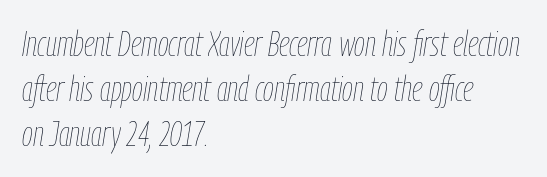
The image shows 35 px thin, condensed type, italic (leaning right); set left-aligned, normal line spacing (1.29x), normal letter spacing, not underlined; low stroke contrast and a medium x-height.
